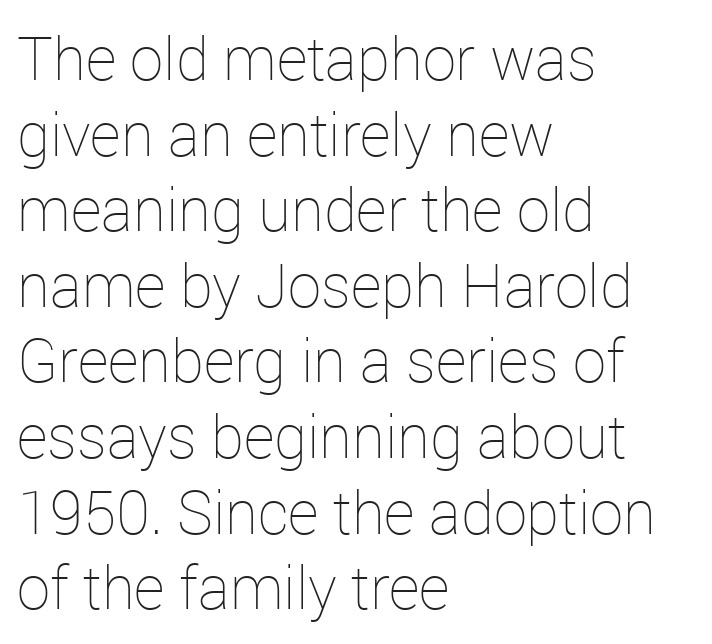
The image shows 60 px thin type, upright; set left-aligned, normal line spacing (1.26x), normal letter spacing, not underlined; low stroke contrast and a medium x-height.
